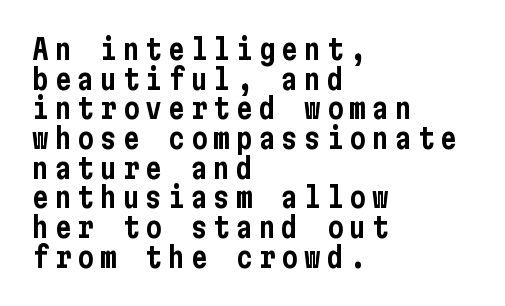
The letters stand straight up with perfectly vertical stems. A sans-serif font was chosen for this passage. Closely set lines give the paragraph a compact silhouette. Decoration check: the copy has no underline. Caption: expanded tracking, letters set apart.
